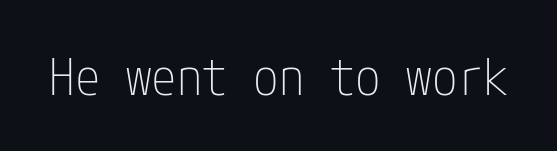
The image shows 51 px thin, condensed sans-serif type, upright; set normal letter spacing, not underlined; low stroke contrast and a medium x-height.
